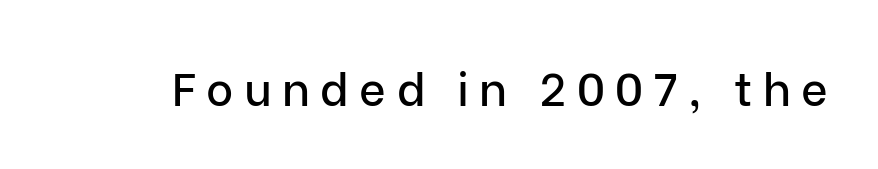
Q: Is the text italic (slanted)? A: No, it is upright.
Q: Is the typeface a serif or a sans-serif typeface? A: Sans-serif.
Q: Is the text underlined? A: No.
Q: Is the spacing between letters normal or unusually wide? A: Unusually wide.
Q: Width (condensed, normal, or wide)? A: Normal.
Q: Stroke contrast? A: Low.
Q: x-height? A: Medium.
Q: Monospaced? A: No.
